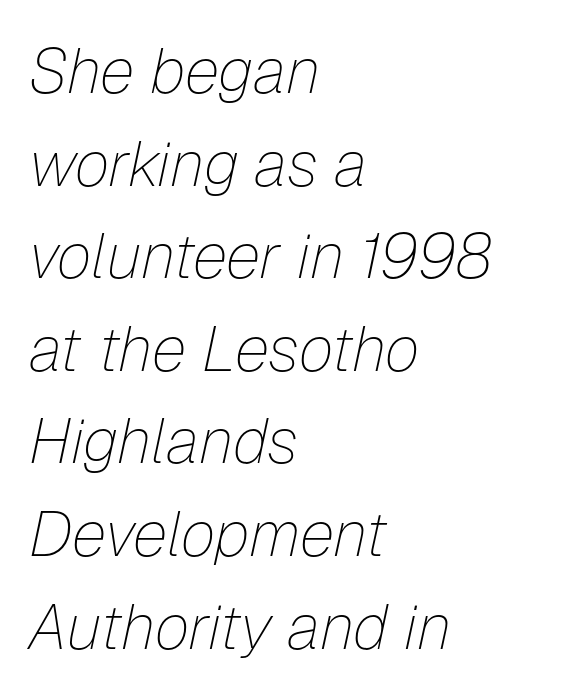
Q: Is the text bold? A: No.
Q: Is the text italic (slanted)? A: Yes, it leans right by about 12 degrees.
Q: Is the text underlined? A: No.
Q: How is the paragraph aligned? A: Left-aligned.
Q: Is the spacing between letters normal or unusually wide? A: Normal.
Q: Is the spacing between lines tight, normal or loose? A: Normal.
Q: Width (condensed, normal, or wide)? A: Normal.
Q: Stroke contrast? A: Low.
Q: x-height? A: Medium.
Q: Monospaced? A: No.
